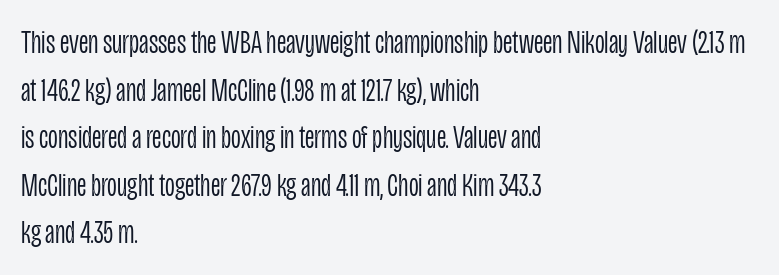
{"serif": "no", "italic": "no", "bold": "no", "weight": "light", "width": "condensed", "stroke_contrast": "low", "x_height": "large", "monospaced": "no", "underline": "no", "align": "left", "line_spacing": "normal", "line_spacing_ratio": 1.4, "letter_spacing": "normal", "letter_spacing_em": 0.0, "glyph_px": 34}
